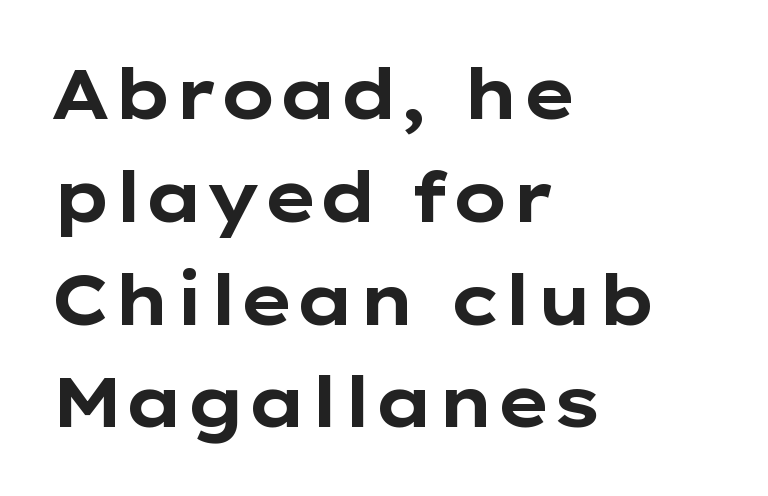
Q: Is the text bold? A: Yes.
Q: Is the text italic (slanted)? A: No, it is upright.
Q: Is the typeface a serif or a sans-serif typeface? A: Sans-serif.
Q: Is the text underlined? A: No.
Q: How is the paragraph aligned? A: Left-aligned.
Q: Is the spacing between letters normal or unusually wide? A: Normal.
Q: Is the spacing between lines tight, normal or loose? A: Normal.
Q: Width (condensed, normal, or wide)? A: Wide.
Q: Stroke contrast? A: Low.
Q: x-height? A: Medium.
Q: Monospaced? A: No.
